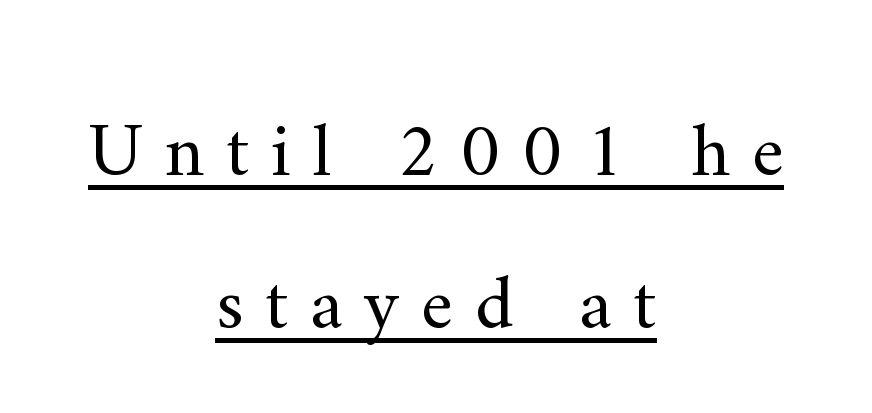
Q: Is the text bold? A: No.
Q: Is the text italic (slanted)? A: No, it is upright.
Q: Is the typeface a serif or a sans-serif typeface? A: Serif.
Q: Is the text underlined? A: Yes.
Q: How is the paragraph aligned? A: Centered.
Q: Is the spacing between letters normal or unusually wide? A: Unusually wide.
Q: Is the spacing between lines tight, normal or loose? A: Loose.
Q: Width (condensed, normal, or wide)? A: Normal.
Q: Stroke contrast? A: Medium.
Q: x-height? A: Small.
Q: Monospaced? A: No.
